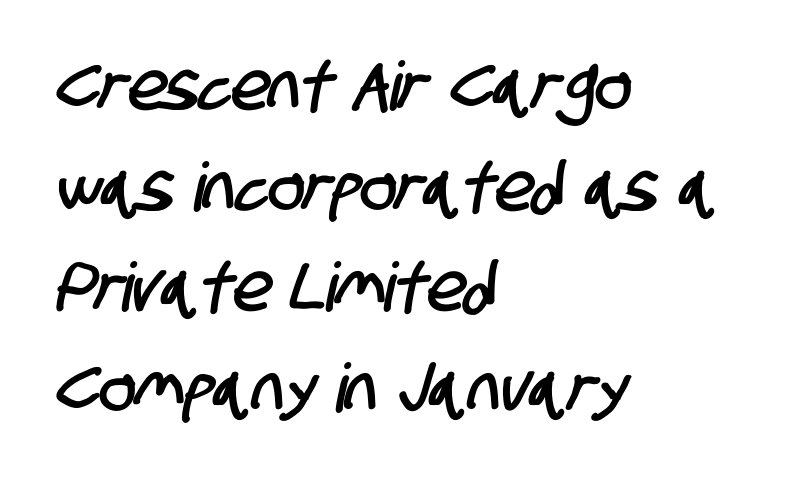
The image shows 68 px condensed sans-serif type; set left-aligned, normal line spacing (1.48x), normal letter spacing, not underlined; low stroke contrast and a large x-height.
